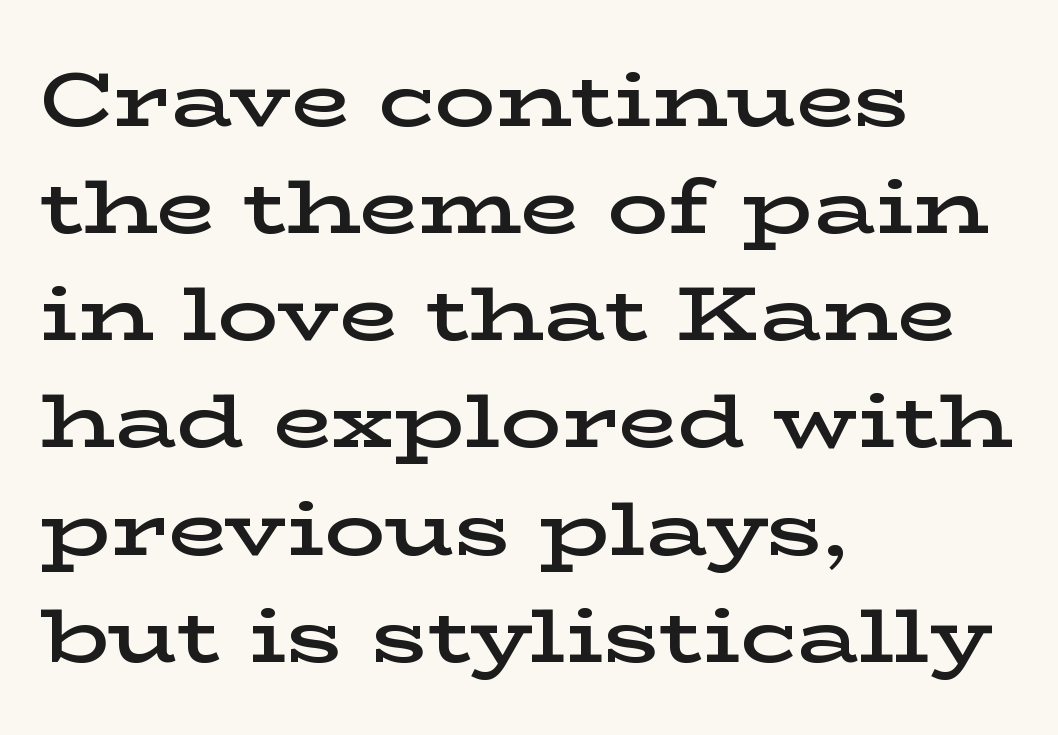
Q: Is the text bold? A: Semi-bold.
Q: Is the text italic (slanted)? A: No, it is upright.
Q: Is the typeface a serif or a sans-serif typeface? A: Serif.
Q: Is the text underlined? A: No.
Q: How is the paragraph aligned? A: Left-aligned.
Q: Is the spacing between letters normal or unusually wide? A: Normal.
Q: Is the spacing between lines tight, normal or loose? A: Normal.
Q: Width (condensed, normal, or wide)? A: Wide.
Q: Stroke contrast? A: Low.
Q: x-height? A: Medium.
Q: Monospaced? A: No.
